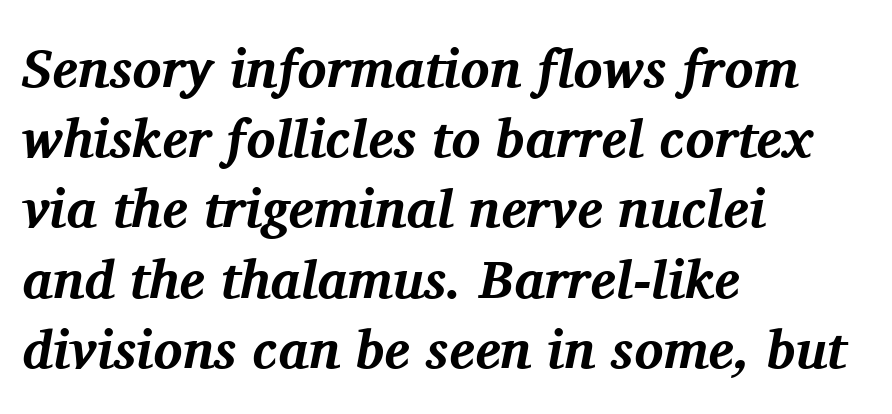
{"serif": "yes", "italic": "yes", "lean": "right", "slant_degrees": 11, "bold": "yes", "weight": "bold", "width": "normal", "stroke_contrast": "medium", "x_height": "medium", "monospaced": "no", "underline": "no", "align": "left", "line_spacing": "normal", "line_spacing_ratio": 1.3, "letter_spacing": "normal", "letter_spacing_em": 0.0, "glyph_px": 54}
